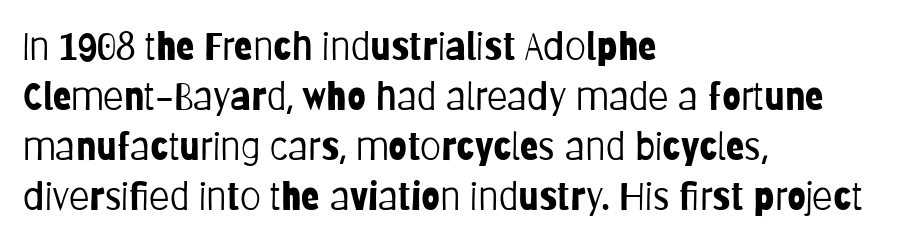
{"serif": "no", "italic": "no", "bold": "no", "weight": "light", "width": "condensed", "stroke_contrast": "low", "x_height": "large", "monospaced": "no", "underline": "no", "align": "left", "line_spacing": "normal", "line_spacing_ratio": 1.32, "letter_spacing": "normal", "letter_spacing_em": 0.0, "glyph_px": 38}
